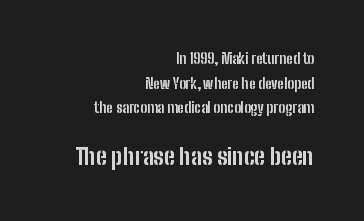
{"italic": "no", "bold": "yes", "underline": "no", "align": "right", "line_spacing_ratio": 1.76, "letter_spacing": "normal", "letter_spacing_em": 0.0, "larger_block": "second", "size_ratio": 1.64, "glyph_px": 23}
